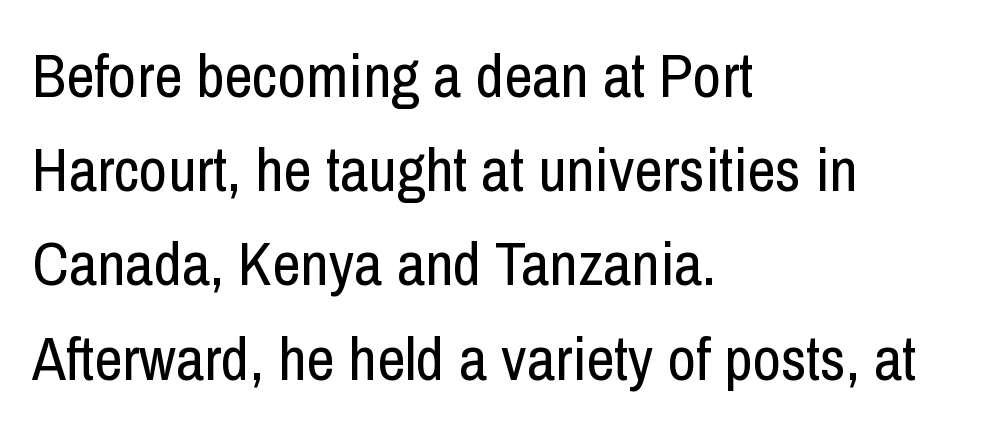
The image shows 62 px regular-weight, condensed sans-serif type, upright; set left-aligned, normal line spacing (1.52x), normal letter spacing, not underlined; low stroke contrast and a medium x-height.
